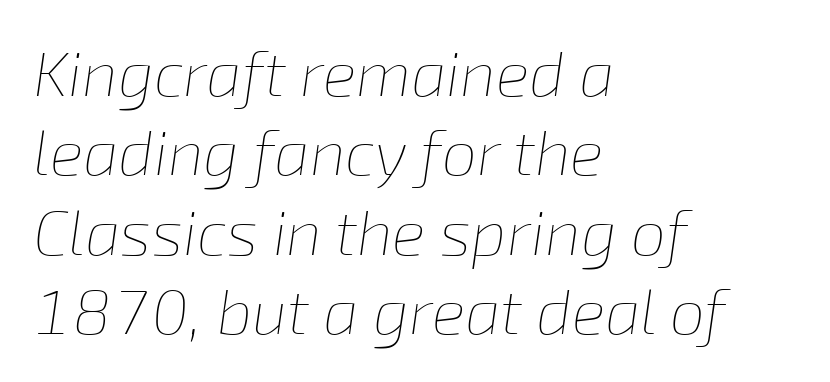
Q: Is the text bold? A: No.
Q: Is the text italic (slanted)? A: Yes, it leans right by about 8 degrees.
Q: Is the text underlined? A: No.
Q: How is the paragraph aligned? A: Left-aligned.
Q: Is the spacing between letters normal or unusually wide? A: Normal.
Q: Is the spacing between lines tight, normal or loose? A: Normal.
Q: Width (condensed, normal, or wide)? A: Normal.
Q: Stroke contrast? A: Low.
Q: x-height? A: Medium.
Q: Monospaced? A: No.
